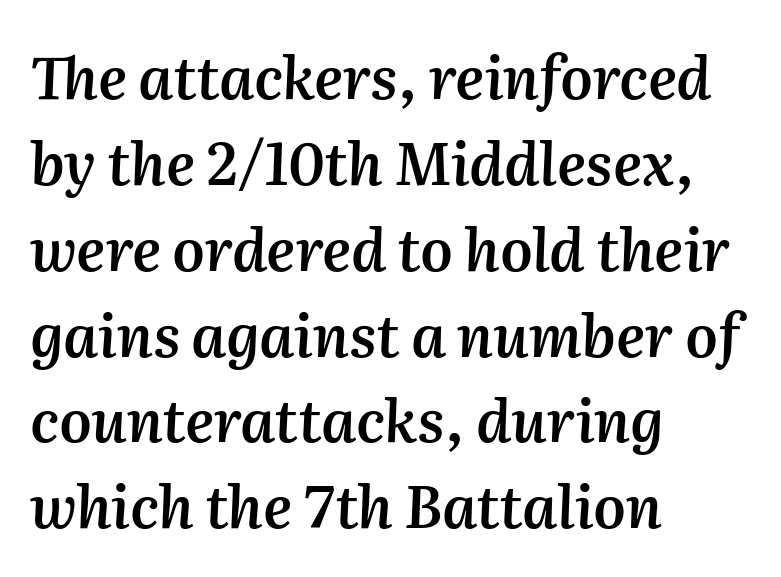
Q: Is the text bold? A: Semi-bold.
Q: Is the text italic (slanted)? A: Yes, it leans right by about 2 degrees.
Q: Is the text underlined? A: No.
Q: How is the paragraph aligned? A: Left-aligned.
Q: Is the spacing between letters normal or unusually wide? A: Normal.
Q: Is the spacing between lines tight, normal or loose? A: Normal.
Q: Width (condensed, normal, or wide)? A: Normal.
Q: Stroke contrast? A: Medium.
Q: x-height? A: Medium.
Q: Monospaced? A: No.
